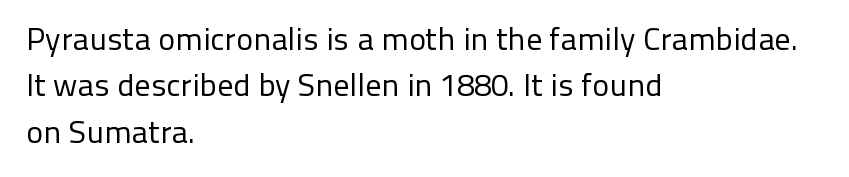
A student would call this left alignment; a typographer would say flush left, rag right. Lines of text with bare space underneath. The strokes are not fattened; the text isn't bold. Does extra space separate the letters? No, they use regular spacing. Does the lettering tilt? It doesn't — this is upright. The vertical gap from one line to the next is medium.
